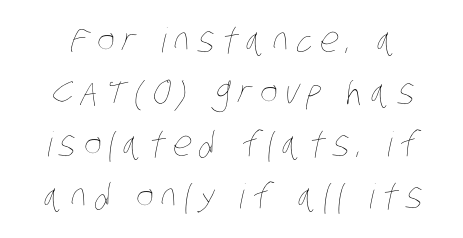
{"bold": "no", "weight": "thin", "width": "condensed", "stroke_contrast": "low", "x_height": "large", "monospaced": "no", "underline": "no", "line_spacing": "normal", "line_spacing_ratio": 1.53, "letter_spacing": "wide", "letter_spacing_em": 0.22, "glyph_px": 34}
